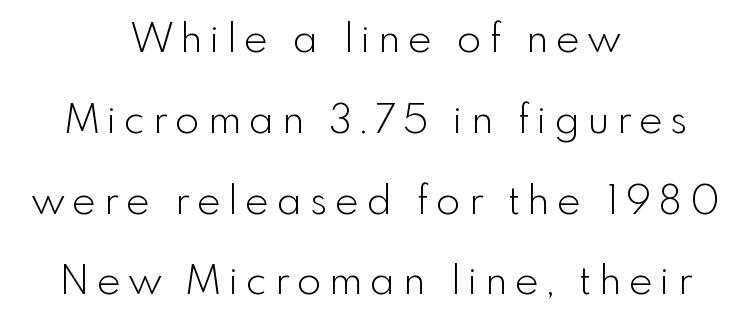
Tall strokes in this sample are plumb rather than angled. The typeface has the unassuming heft of standard copy or less. Unmarked baselines from the first word to the last. Note the varied advance widths — an 'i' is clearly narrower than an 'm'. Honestly, the rows look like they've been pulled way apart. The passage is arranged like a title page — every line centered.
